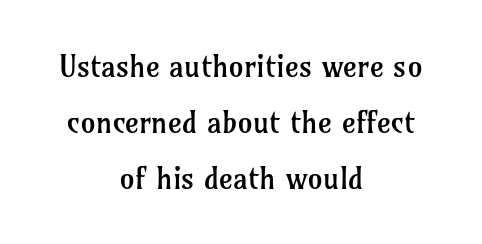
Q: Is the text bold? A: No.
Q: Is the text italic (slanted)? A: No, it is upright.
Q: Is the typeface a serif or a sans-serif typeface? A: Serif.
Q: Is the text underlined? A: No.
Q: How is the paragraph aligned? A: Centered.
Q: Is the spacing between letters normal or unusually wide? A: Normal.
Q: Width (condensed, normal, or wide)? A: Normal.
Q: Stroke contrast? A: Low.
Q: x-height? A: Medium.
Q: Monospaced? A: No.
